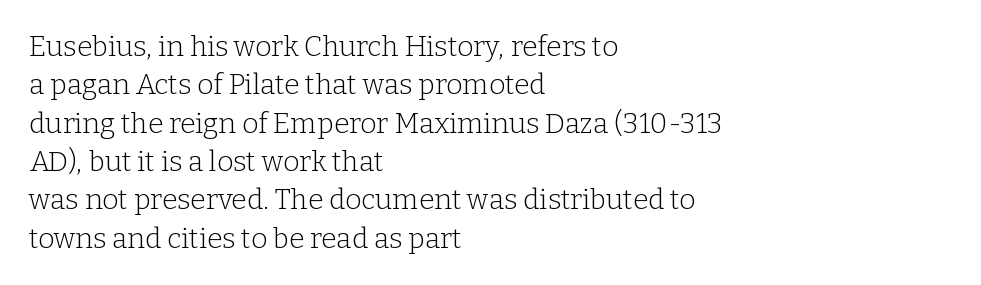
Q: Is the text bold? A: No.
Q: Is the text italic (slanted)? A: No, it is upright.
Q: Is the typeface a serif or a sans-serif typeface? A: Serif.
Q: Is the text underlined? A: No.
Q: How is the paragraph aligned? A: Left-aligned.
Q: Is the spacing between letters normal or unusually wide? A: Normal.
Q: Is the spacing between lines tight, normal or loose? A: Normal.
Q: Width (condensed, normal, or wide)? A: Normal.
Q: Stroke contrast? A: Low.
Q: x-height? A: Medium.
Q: Monospaced? A: No.
